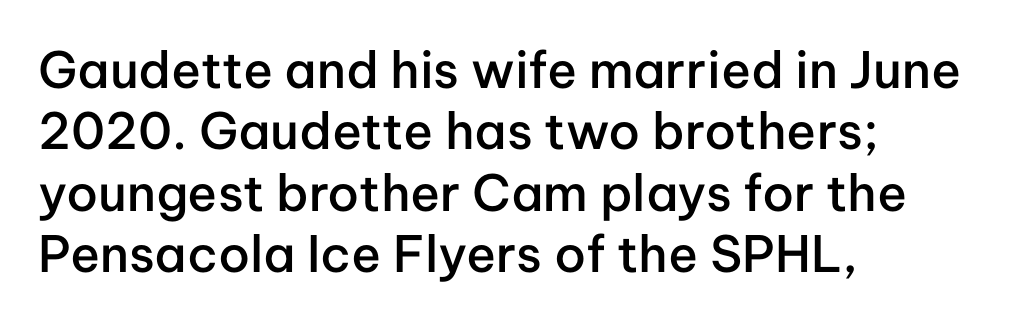
The image shows 50 px semibold sans-serif type, upright; set left-aligned, line spacing 1.23x, normal letter spacing, not underlined; low stroke contrast and a medium x-height.
